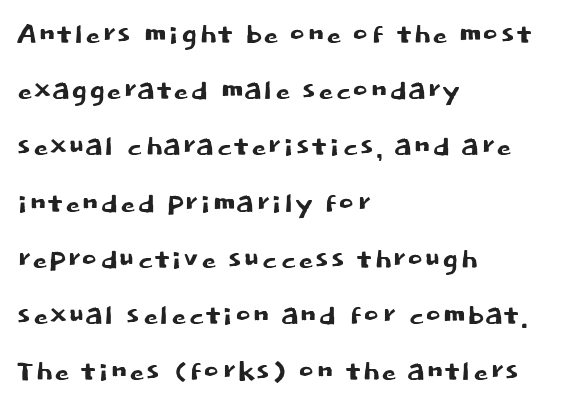
{"serif": "no", "italic": "no", "width": "normal", "stroke_contrast": "low", "x_height": "large", "monospaced": "no", "underline": "no", "align": "left", "line_spacing": "normal", "line_spacing_ratio": 1.48, "letter_spacing": "normal", "letter_spacing_em": 0.0, "glyph_px": 38}
